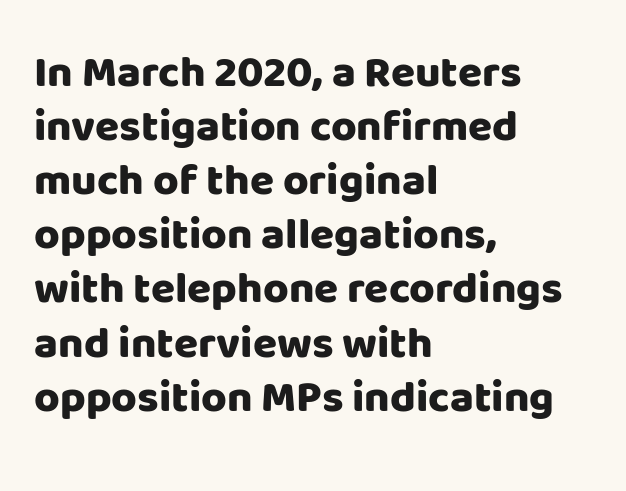
The image shows 44 px heavy sans-serif type, upright; set left-aligned, line spacing 1.23x, normal letter spacing, not underlined; low stroke contrast and a large x-height.
